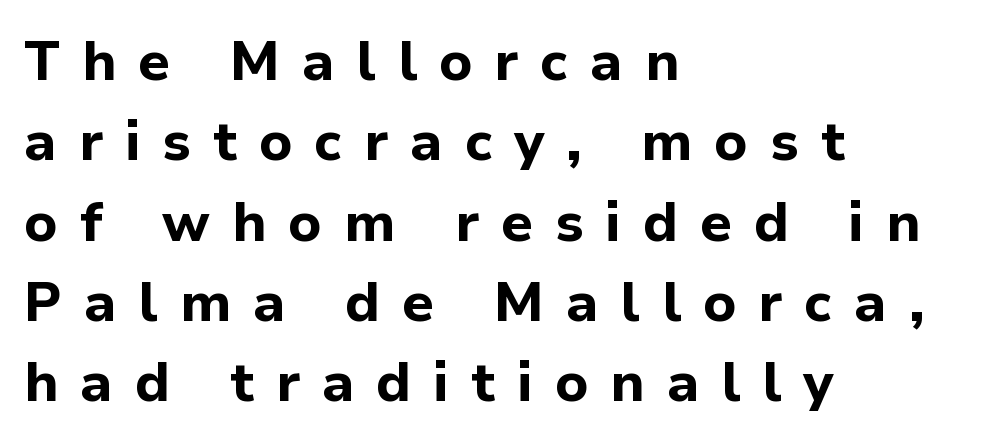
The image shows 55 px bold sans-serif type, upright; set left-aligned, normal line spacing (1.46x), unusually wide letter spacing (+0.4 em), not underlined; low stroke contrast and a medium x-height.
